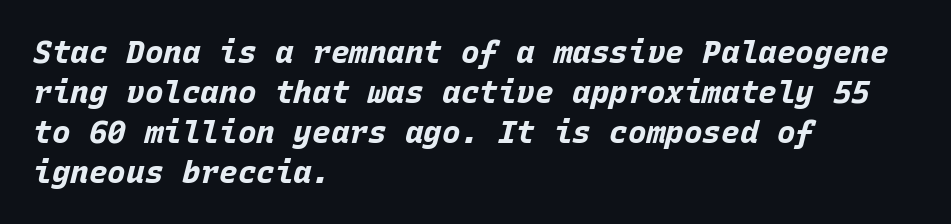
The image shows 31 px bold type, italic (leaning right), monospaced; set left-aligned, normal line spacing (1.29x), normal letter spacing, not underlined; low stroke contrast and a large x-height.
